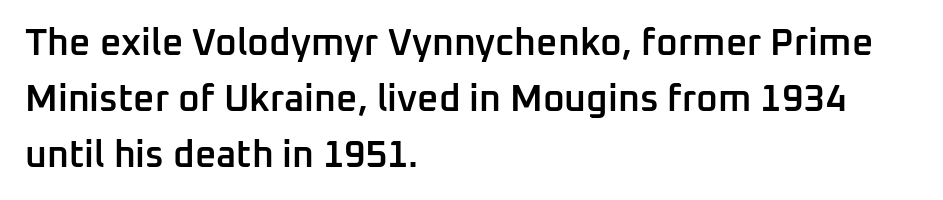
Q: Is the text bold? A: Semi-bold.
Q: Is the text italic (slanted)? A: No, it is upright.
Q: Is the typeface a serif or a sans-serif typeface? A: Sans-serif.
Q: Is the text underlined? A: No.
Q: How is the paragraph aligned? A: Left-aligned.
Q: Is the spacing between letters normal or unusually wide? A: Normal.
Q: Is the spacing between lines tight, normal or loose? A: Normal.
Q: Width (condensed, normal, or wide)? A: Normal.
Q: Stroke contrast? A: Low.
Q: x-height? A: Medium.
Q: Monospaced? A: No.
